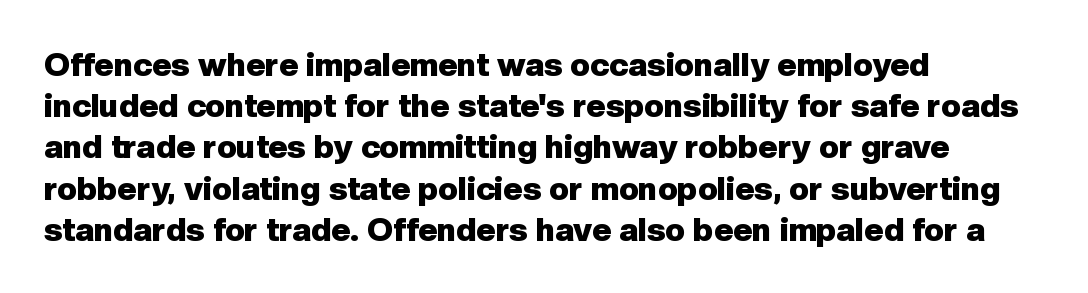
Is this a fixed-width face? No — the glyphs have proportional, varying widths. Stroke terminals: plain, sans-serif. The block of text has a typical density, with ordinary space between rows. Each line starts at the same left margin while the right side varies.
